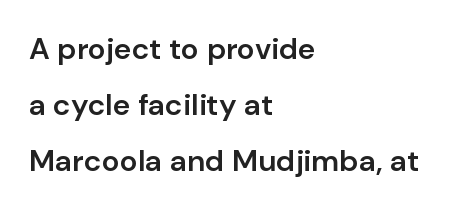
Q: Is the text bold? A: Semi-bold.
Q: Is the text italic (slanted)? A: No, it is upright.
Q: Is the typeface a serif or a sans-serif typeface? A: Sans-serif.
Q: Is the text underlined? A: No.
Q: How is the paragraph aligned? A: Left-aligned.
Q: Is the spacing between letters normal or unusually wide? A: Normal.
Q: Width (condensed, normal, or wide)? A: Normal.
Q: Stroke contrast? A: Low.
Q: x-height? A: Medium.
Q: Monospaced? A: No.
